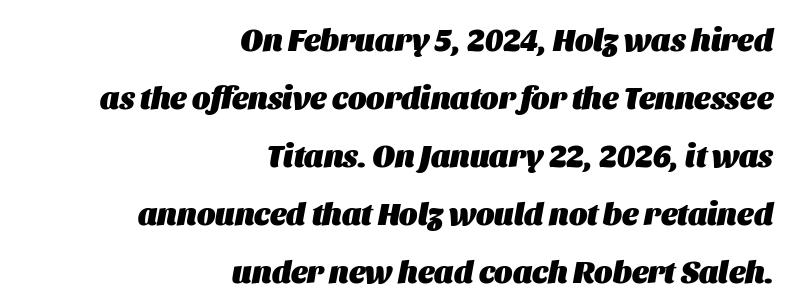
{"italic": "yes", "lean": "right", "slant_degrees": 11, "bold": "yes", "weight": "heavy", "width": "normal", "stroke_contrast": "medium", "x_height": "large", "monospaced": "no", "underline": "no", "align": "right", "line_spacing_ratio": 1.87, "letter_spacing": "normal", "letter_spacing_em": 0.0, "glyph_px": 31}
